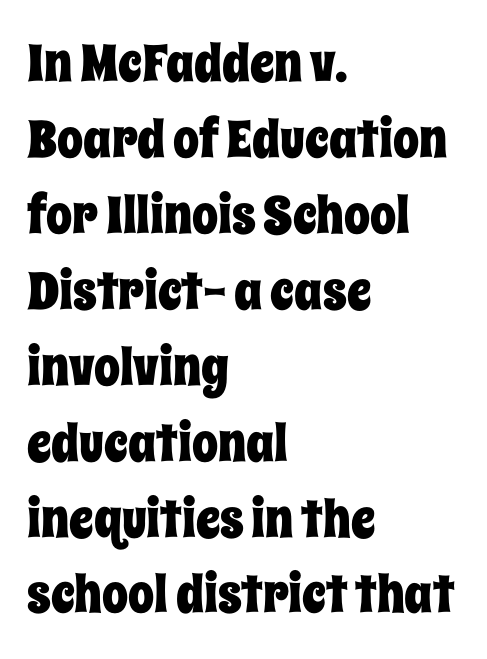
{"italic": "no", "width": "condensed", "stroke_contrast": "low", "x_height": "large", "monospaced": "no", "underline": "no", "align": "left", "line_spacing": "normal", "line_spacing_ratio": 1.46, "letter_spacing": "normal", "letter_spacing_em": 0.0, "glyph_px": 52}
